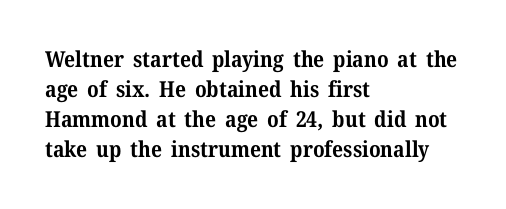
Q: Is the text bold? A: Yes.
Q: Is the text italic (slanted)? A: No, it is upright.
Q: Is the text underlined? A: No.
Q: How is the paragraph aligned? A: Left-aligned.
Q: Is the spacing between letters normal or unusually wide? A: Normal.
Q: Is the spacing between lines tight, normal or loose? A: Normal.
